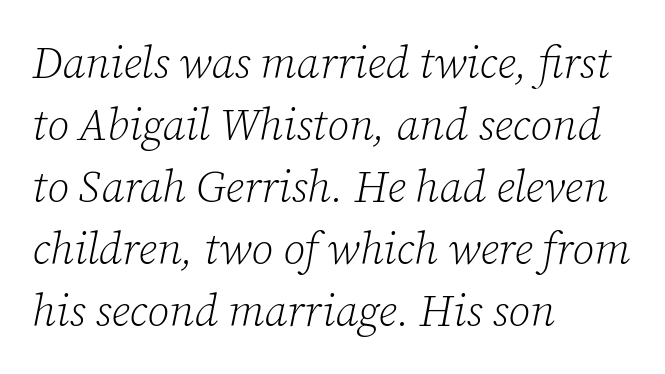
{"serif": "yes", "italic": "yes", "lean": "right", "slant_degrees": 12, "bold": "no", "weight": "light", "width": "normal", "stroke_contrast": "low", "x_height": "medium", "monospaced": "no", "underline": "no", "align": "left", "line_spacing": "normal", "line_spacing_ratio": 1.41, "letter_spacing": "normal", "letter_spacing_em": 0.0, "glyph_px": 44}
